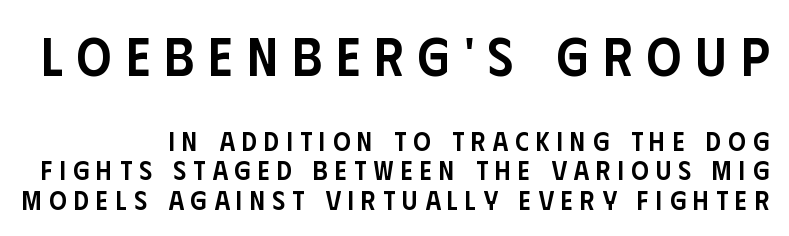
Inter-character spacing is expanded well beyond the font's built-in metrics. The upper block of text is set noticeably larger than the block beneath it. Cramped leading. The letters stand straight up with perfectly vertical stems. The typeface chosen for these lines omits serifs.
